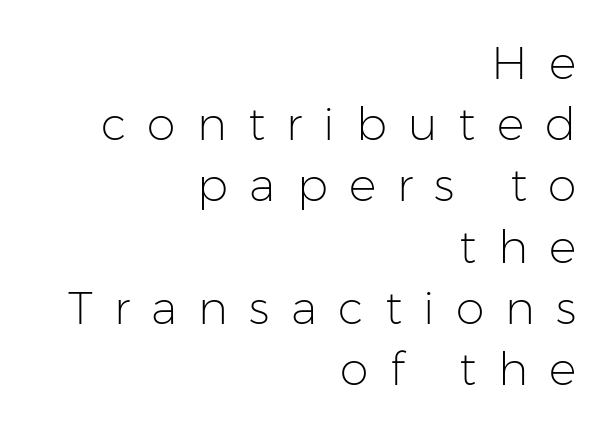
{"serif": "no", "italic": "no", "bold": "no", "weight": "light", "width": "normal", "stroke_contrast": "low", "x_height": "medium", "monospaced": "no", "underline": "no", "align": "right", "line_spacing": "normal", "line_spacing_ratio": 1.33, "letter_spacing": "wide", "letter_spacing_em": 0.46, "glyph_px": 46}
